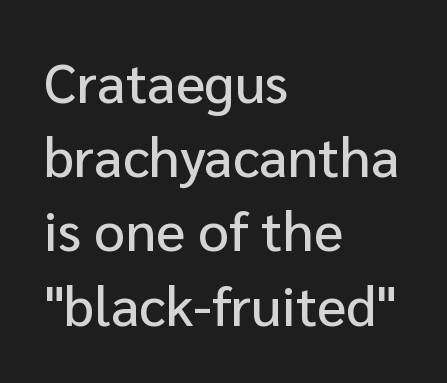
Q: Is the text italic (slanted)? A: No, it is upright.
Q: Is the typeface a serif or a sans-serif typeface? A: Sans-serif.
Q: Is the text underlined? A: No.
Q: How is the paragraph aligned? A: Left-aligned.
Q: Is the spacing between letters normal or unusually wide? A: Normal.
Q: Is the spacing between lines tight, normal or loose? A: Normal.
Q: Width (condensed, normal, or wide)? A: Normal.
Q: Stroke contrast? A: Low.
Q: x-height? A: Medium.
Q: Monospaced? A: No.
